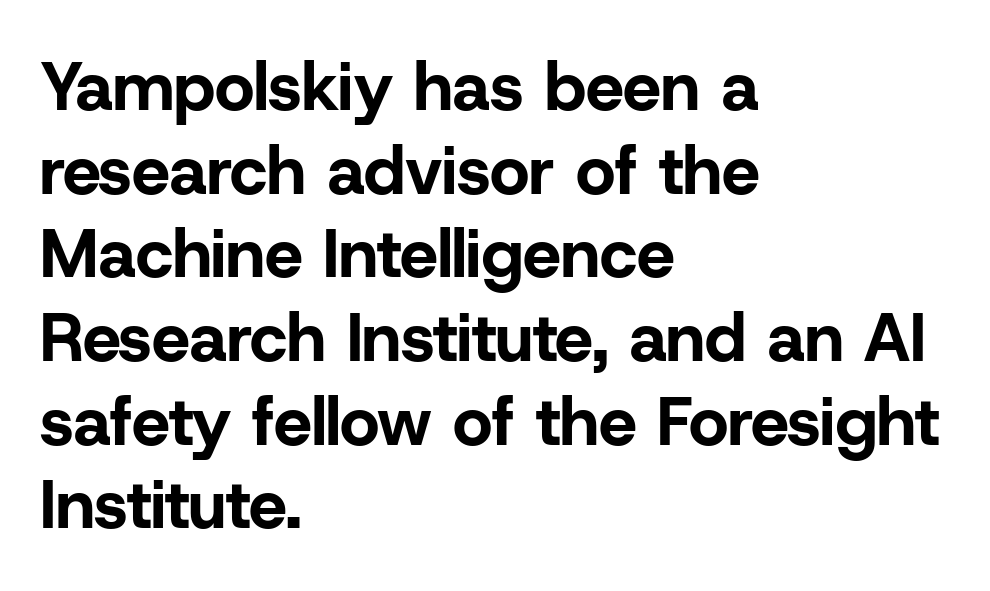
The image shows 68 px bold sans-serif type, upright; set left-aligned, line spacing 1.23x, normal letter spacing, not underlined; low stroke contrast and a medium x-height.
